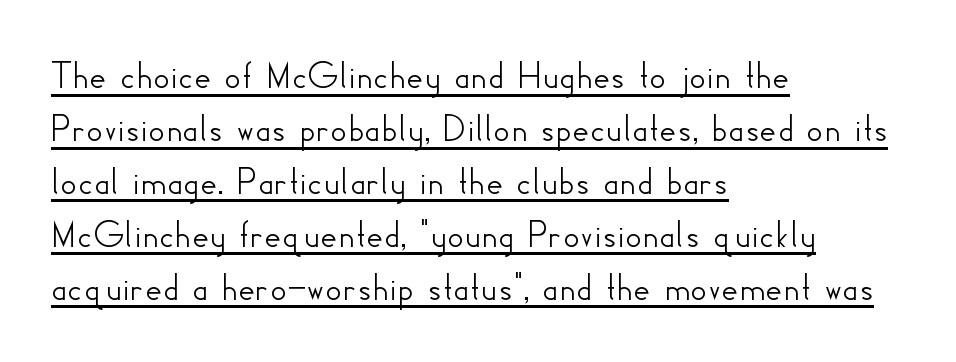
{"serif": "no", "italic": "no", "width": "normal", "stroke_contrast": "low", "x_height": "small", "monospaced": "no", "underline": "yes", "align": "left", "line_spacing": "normal", "line_spacing_ratio": 1.29, "letter_spacing": "normal", "letter_spacing_em": 0.0, "glyph_px": 41}
